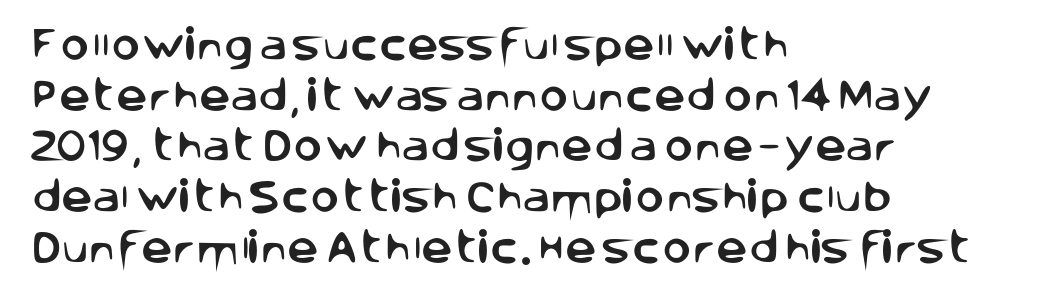
Each letter keeps its own natural width here, so spacing adapts to shape. The letters sit at their default tracking, neither squeezed nor spread. Alignment: flush left. Check where the strokes stop: nothing finishes them off — pure sans. Nobody drew a line under any word here. You can tell it's not italic because the verticals are truly vertical.
